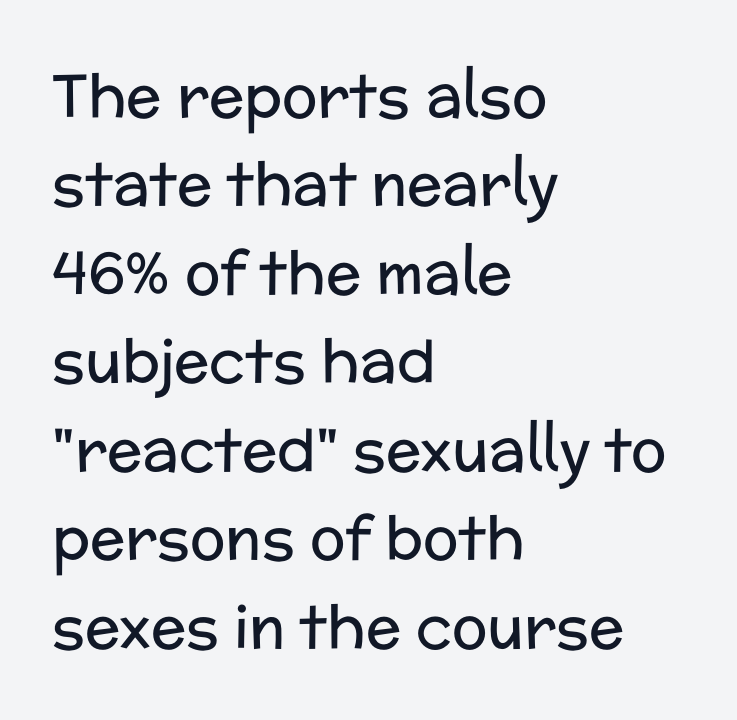
Summary of weight: not heavy and not bold. Decoration check: the copy has no underline. This is roman type, the default non-slanted kind. Students, note that the glyphs here touch the page at normal intervals. Line beginnings align vertically; line endings do not.
